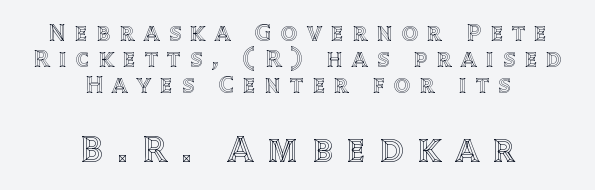
Q: Is the text italic (slanted)? A: No, it is upright.
Q: Is the text underlined? A: No.
Q: How is the paragraph aligned? A: Centered.
Q: Is the spacing between letters normal or unusually wide? A: Unusually wide.
Q: Is the spacing between lines tight, normal or loose? A: Tight.
Q: Which block of text is set in a larger size, the first (top) or the second (bottom)? A: The second (bottom) one.
Q: Width (condensed, normal, or wide)? A: Normal.
Q: x-height? A: Large.
Q: Monospaced? A: No.
